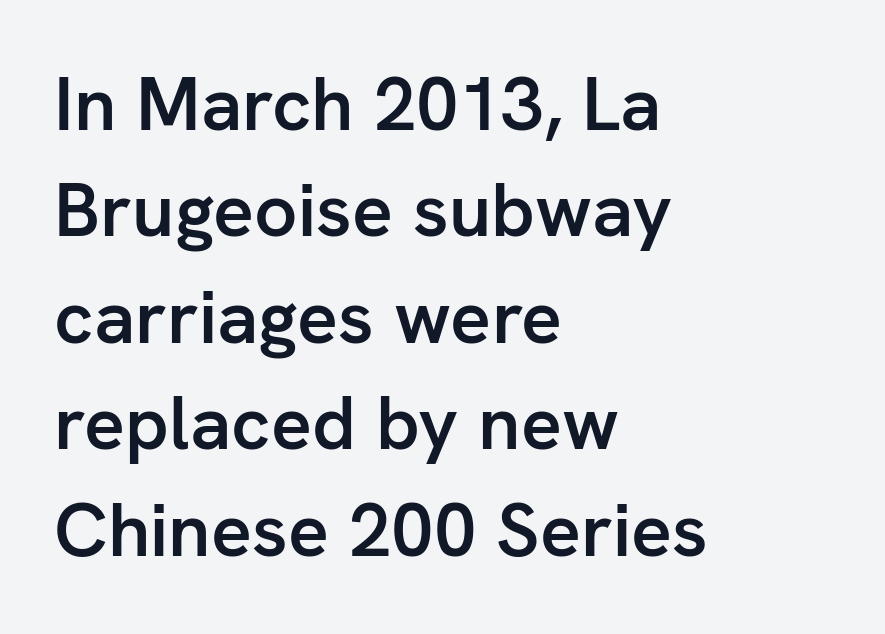
Vertically, the passage feels balanced, rows spaced as you'd expect. This is roman type, the default non-slanted kind. Nothing sits at the stroke ends, so this counts as sans-serif. The typesetting leans somewhat heavy: a semibold.
